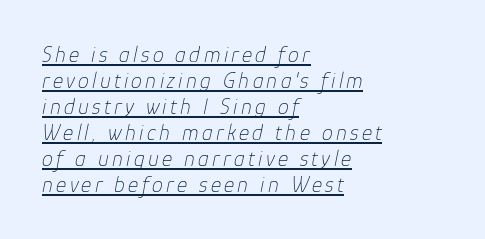
Q: Is the text bold? A: No.
Q: Is the text italic (slanted)? A: Yes, it leans right by about 12 degrees.
Q: Is the text underlined? A: Yes.
Q: How is the paragraph aligned? A: Left-aligned.
